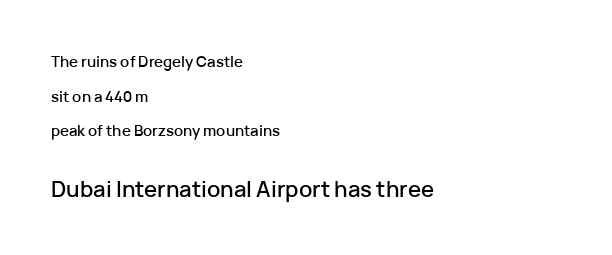
Q: Is the text italic (slanted)? A: No, it is upright.
Q: Is the text underlined? A: No.
Q: How is the paragraph aligned? A: Left-aligned.
Q: Is the spacing between letters normal or unusually wide? A: Normal.
Q: Is the spacing between lines tight, normal or loose? A: Loose.
Q: Which block of text is set in a larger size, the first (top) or the second (bottom)? A: The second (bottom) one.
